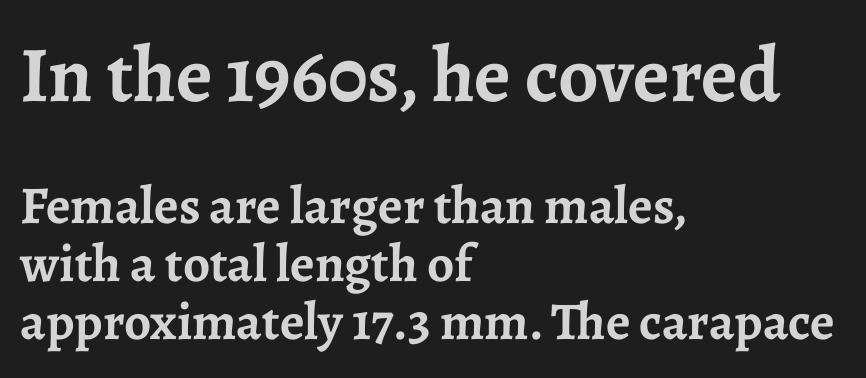
The lines are packed closely together with very little leading. The string is rendered with underlining switched off. Unlike a clean sans, this face finishes its strokes with serifs. Large over small — that's the arrangement of the two blocks here.
